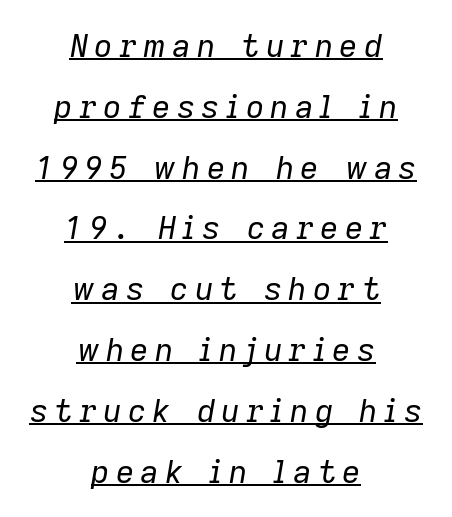
{"italic": "yes", "lean": "right", "slant_degrees": 9, "bold": "no", "weight": "regular", "width": "normal", "stroke_contrast": "low", "x_height": "medium", "monospaced": "no", "underline": "yes", "align": "center", "line_spacing": "loose", "line_spacing_ratio": 1.9, "glyph_px": 32}
